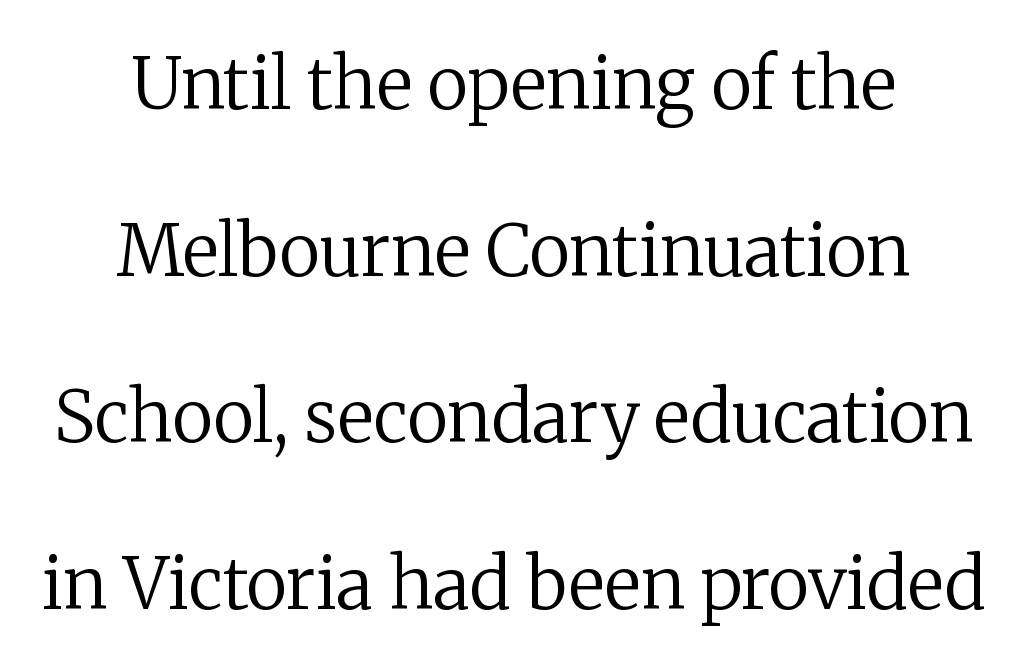
The image shows 70 px regular-weight serif type, upright; set centered, loose line spacing (2.38x), normal letter spacing, not underlined; low stroke contrast and a medium x-height.
